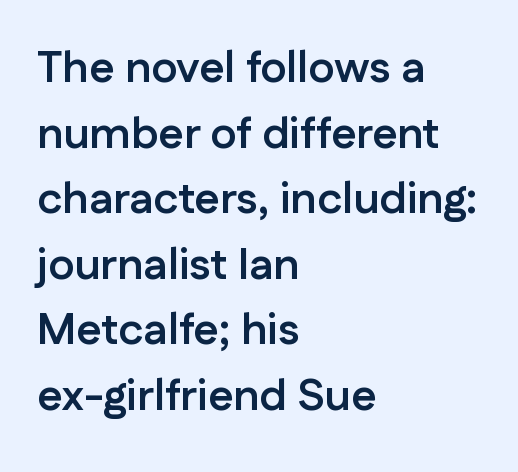
The image shows 44 px semibold sans-serif type, upright; set left-aligned, normal line spacing (1.49x), normal letter spacing, not underlined; low stroke contrast and a medium x-height.
